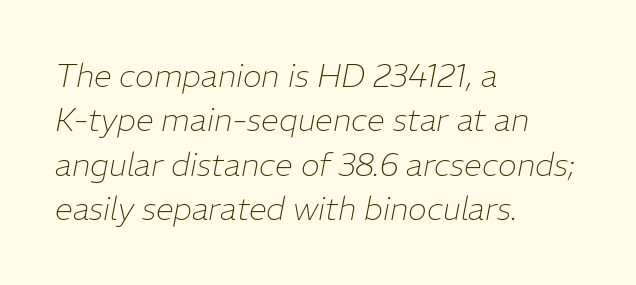
Underline: absent. The glyphs look as if they've been sheared to an angle. Normally led — the rows are evenly, conventionally spaced. No heavy texture on the line: the type isn't bold.
